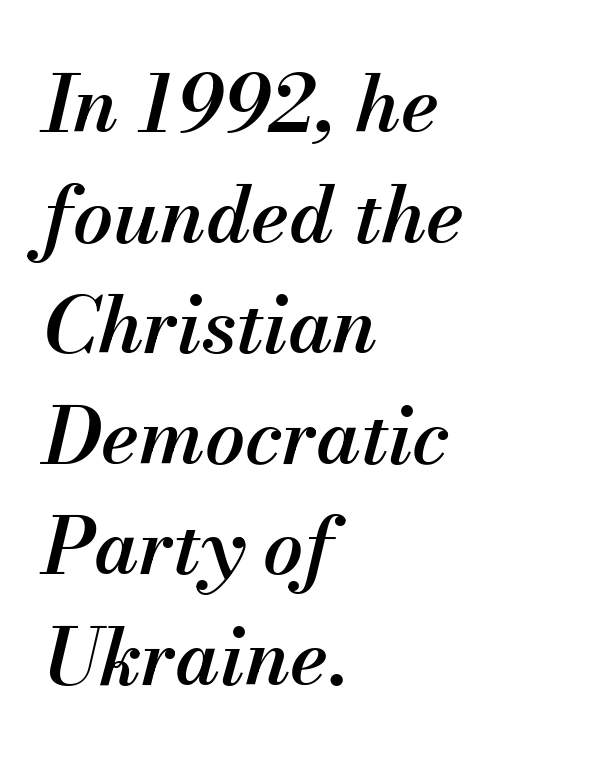
The image shows 79 px semibold type, italic (leaning right); set left-aligned, normal line spacing (1.4x), normal letter spacing, not underlined; medium stroke contrast and a small x-height.
